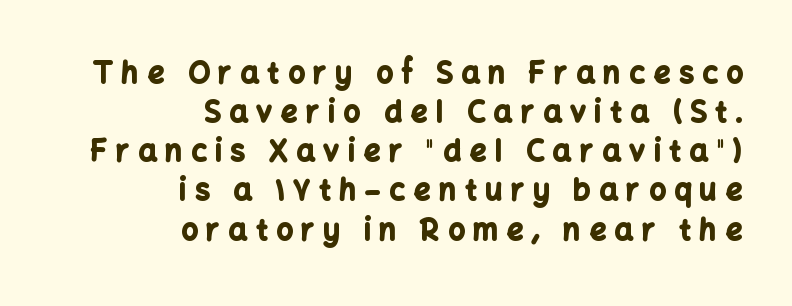
Varying glyph widths throughout — classic text-font behaviour. The strip under each line holds only bare page. Students, note that the glyphs here are deliberately spaced far apart. Notice how descenders clear the ascenders below comfortably — that's standard leading.
